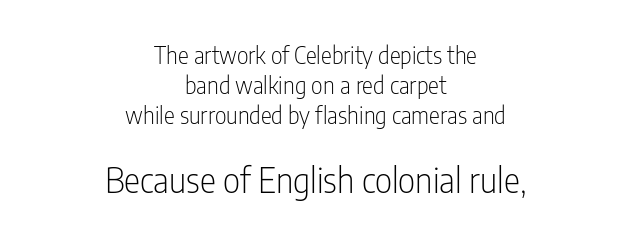
Grotesque or geometric, the face here clearly has no serifs. A typesetter would mark this as roman, not italic. Character widths vary here, with narrow letters taking less room than wide ones. A light-to-regular cut is what we see here. Is there much room between lines? A standard amount, neither cramped nor airy. Look at the tracking — it's just the regular setting, nothing added.
